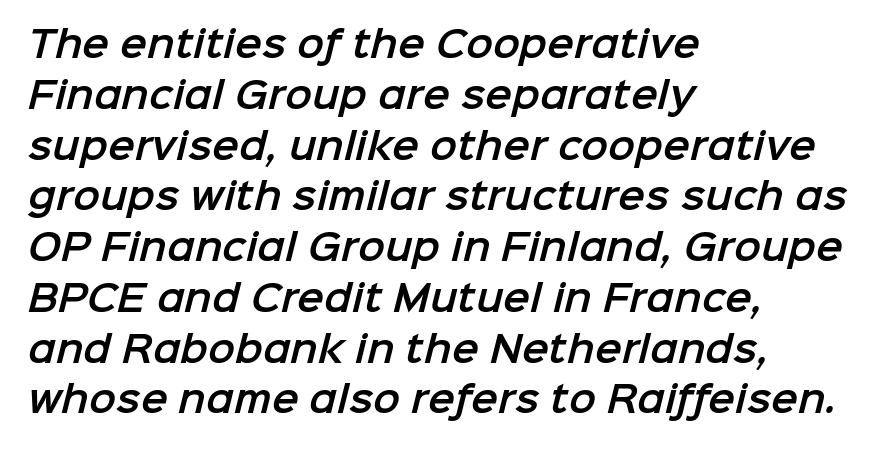
{"serif": "no", "width": "normal", "stroke_contrast": "low", "x_height": "medium", "monospaced": "no", "underline": "no", "align": "left", "line_spacing": "normal", "line_spacing_ratio": 1.41, "letter_spacing": "normal", "letter_spacing_em": 0.0, "glyph_px": 36}
